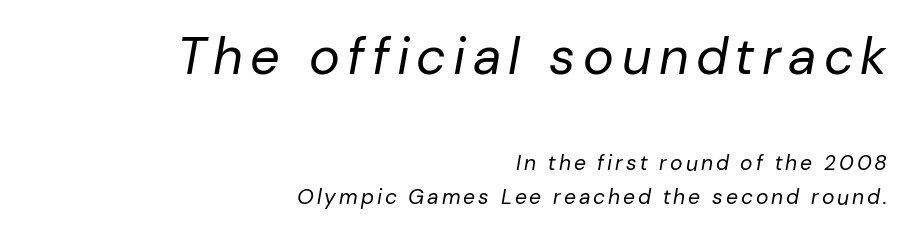
The image shows 52 px regular-weight type, italic (leaning right); set right-aligned, normal line spacing (1.64x), not underlined; the first (top) block is 2.48x larger; low stroke contrast and a medium x-height.
